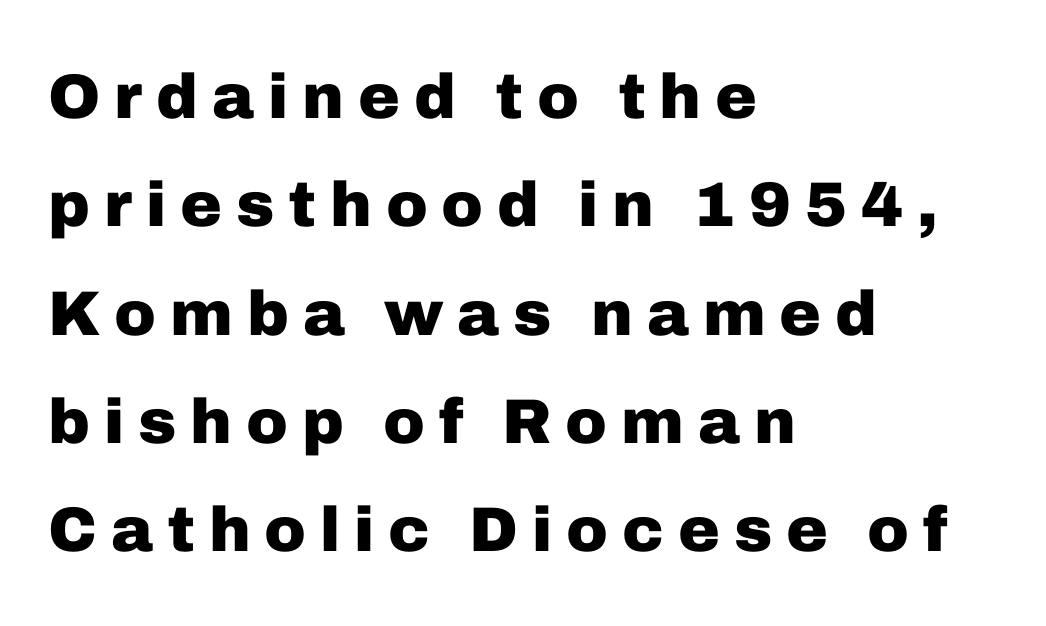
{"serif": "no", "italic": "no", "bold": "yes", "weight": "heavy", "width": "normal", "stroke_contrast": "low", "x_height": "medium", "monospaced": "no", "underline": "no", "align": "left", "line_spacing_ratio": 1.72, "letter_spacing": "wide", "letter_spacing_em": 0.22, "glyph_px": 63}
